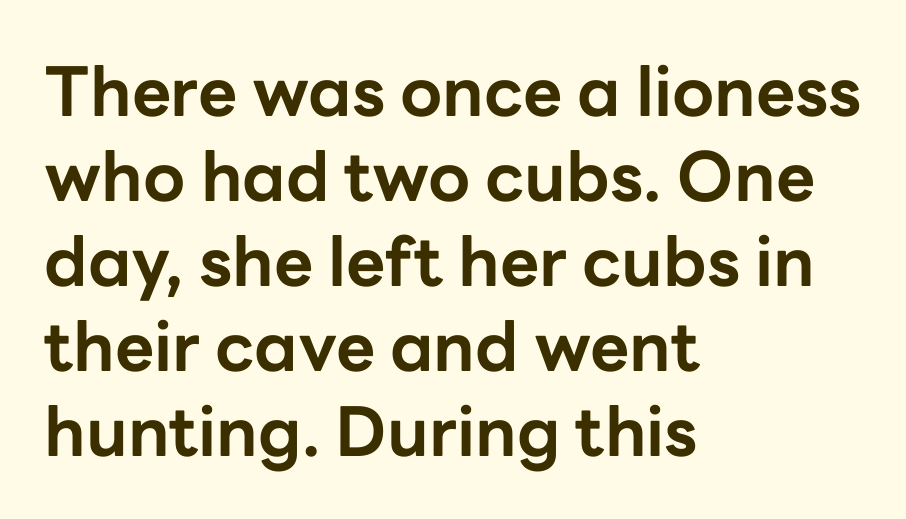
Q: Is the text bold? A: Yes.
Q: Is the text italic (slanted)? A: No, it is upright.
Q: Is the typeface a serif or a sans-serif typeface? A: Sans-serif.
Q: Is the text underlined? A: No.
Q: How is the paragraph aligned? A: Left-aligned.
Q: Is the spacing between letters normal or unusually wide? A: Normal.
Q: Is the spacing between lines tight, normal or loose? A: Normal.
Q: Width (condensed, normal, or wide)? A: Normal.
Q: Stroke contrast? A: Low.
Q: x-height? A: Medium.
Q: Monospaced? A: No.
